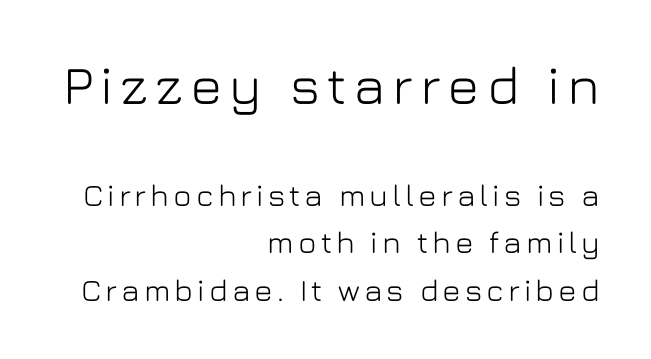
The image shows 54 px sans-serif type, upright; set right-aligned, normal line spacing (1.52x), not underlined; the first (top) block is 1.74x larger; low stroke contrast and a medium x-height.
